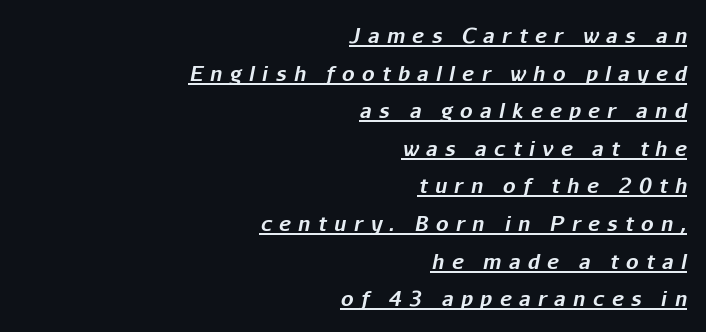
{"italic": "yes", "lean": "right", "slant_degrees": 11, "bold": "yes", "underline": "yes", "align": "right", "line_spacing_ratio": 1.88, "letter_spacing": "wide", "letter_spacing_em": 0.37, "glyph_px": 20}
